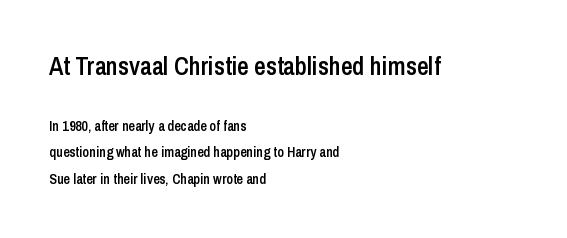
The image shows 25 px text type, upright; set left-aligned, line spacing 1.88x, normal letter spacing, not underlined; the first (top) block is 1.79x larger.
